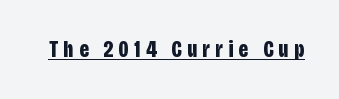
The image shows 23 px bold type, upright; set unusually wide letter spacing (+0.24 em), underlined.
